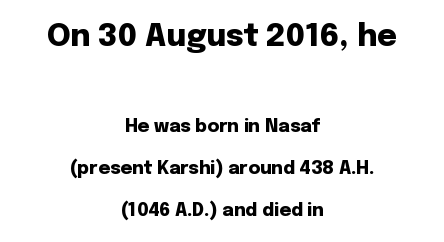
{"serif": "no", "italic": "no", "bold": "yes", "weight": "heavy", "width": "normal", "stroke_contrast": "low", "x_height": "medium", "monospaced": "no", "underline": "no", "align": "center", "line_spacing": "loose", "line_spacing_ratio": 2.31, "letter_spacing": "normal", "letter_spacing_em": 0.0, "larger_block": "first", "size_ratio": 1.72, "glyph_px": 31}
